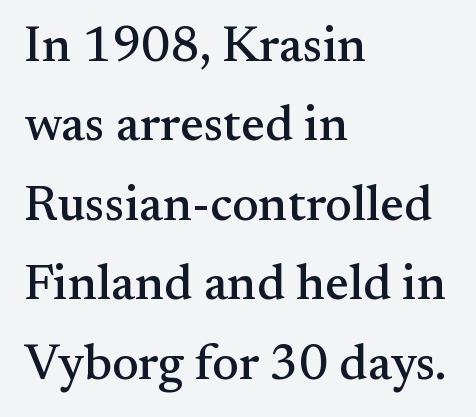
{"serif": "yes", "italic": "no", "width": "normal", "stroke_contrast": "medium", "x_height": "small", "monospaced": "no", "underline": "no", "align": "left", "line_spacing": "normal", "line_spacing_ratio": 1.59, "letter_spacing": "normal", "letter_spacing_em": 0.0, "glyph_px": 50}
